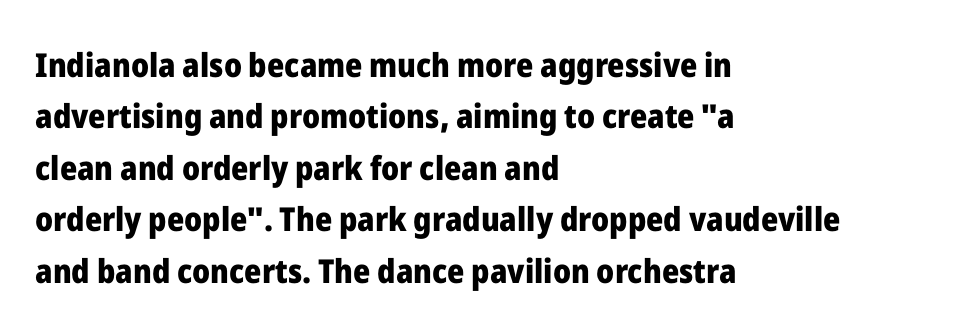
The image shows 33 px heavy sans-serif type, upright; set left-aligned, normal line spacing (1.56x), normal letter spacing, not underlined; low stroke contrast and a medium x-height.
